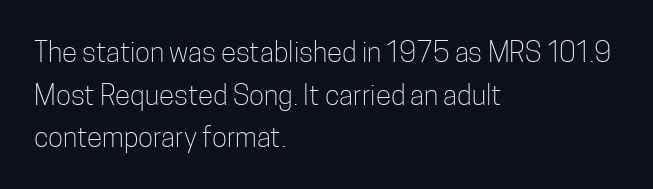
Do the characters align in a grid? No, the font is proportional. Nothing unusual about the tracking: characters are spaced as the font intends. Typographically, this falls in the sans-serif category. Unlike italic type, these characters show no tilt at all. Bare-footed words on every line.
